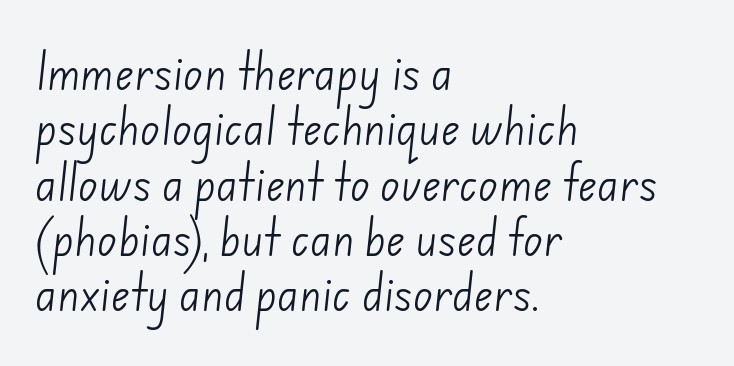
Q: Is the text bold? A: No.
Q: Is the typeface a serif or a sans-serif typeface? A: Sans-serif.
Q: Is the text underlined? A: No.
Q: How is the paragraph aligned? A: Left-aligned.
Q: Is the spacing between letters normal or unusually wide? A: Normal.
Q: Is the spacing between lines tight, normal or loose? A: Normal.
Q: Width (condensed, normal, or wide)? A: Normal.
Q: Stroke contrast? A: Low.
Q: x-height? A: Small.
Q: Monospaced? A: No.
